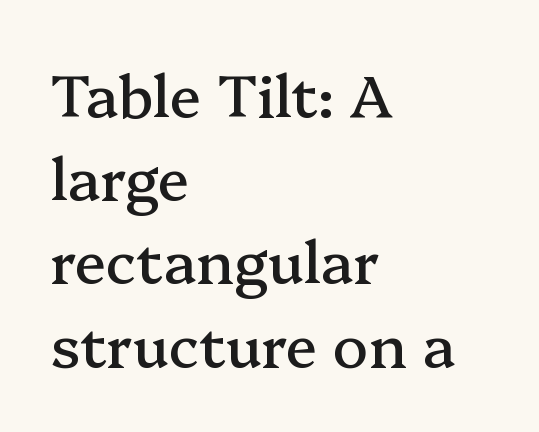
The image shows 59 px serif type, upright; set left-aligned, normal line spacing (1.41x), normal letter spacing, not underlined; medium stroke contrast and a medium x-height.
